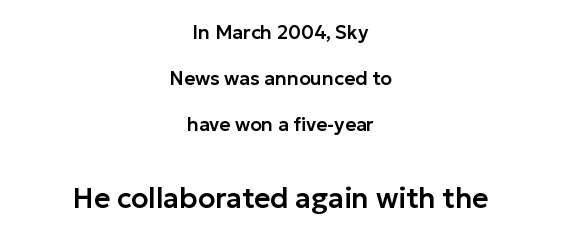
Q: Is the text italic (slanted)? A: No, it is upright.
Q: Is the typeface a serif or a sans-serif typeface? A: Sans-serif.
Q: Is the text underlined? A: No.
Q: How is the paragraph aligned? A: Centered.
Q: Is the spacing between letters normal or unusually wide? A: Normal.
Q: Is the spacing between lines tight, normal or loose? A: Loose.
Q: Which block of text is set in a larger size, the first (top) or the second (bottom)? A: The second (bottom) one.
Q: Width (condensed, normal, or wide)? A: Normal.
Q: Stroke contrast? A: Low.
Q: x-height? A: Medium.
Q: Monospaced? A: No.
